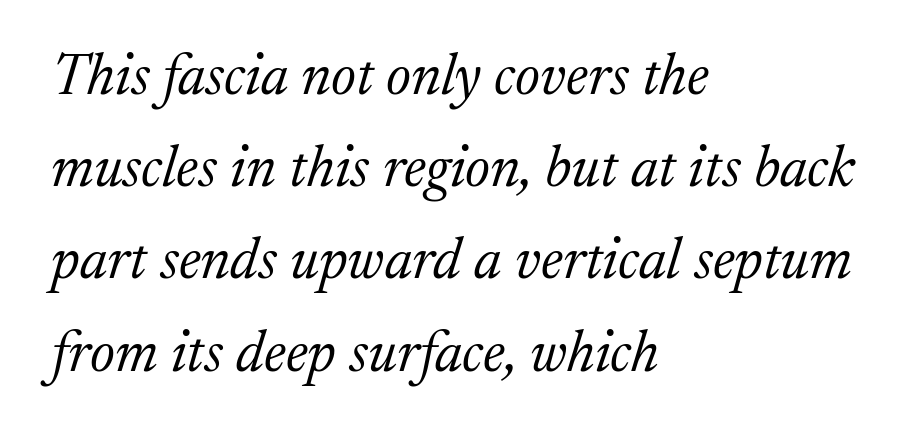
{"serif": "yes", "italic": "yes", "lean": "right", "slant_degrees": 17, "bold": "no", "weight": "light", "width": "normal", "stroke_contrast": "medium", "x_height": "medium", "monospaced": "no", "underline": "no", "align": "left", "line_spacing": "normal", "line_spacing_ratio": 1.59, "letter_spacing": "normal", "letter_spacing_em": 0.0, "glyph_px": 58}
